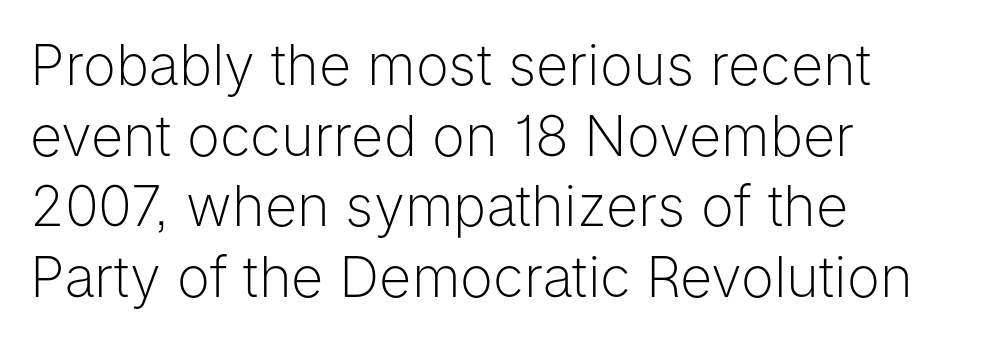
The setting favours the left margin, as ordinary paragraphs usually do. This is sans-serif lettering, the kind often seen on screens and signage. Is there much room between lines? A standard amount, neither cramped nor airy. Nope, not italic — everything's standing straight.
